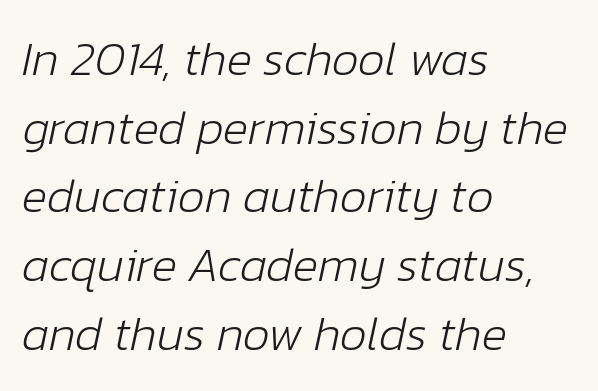
{"italic": "yes", "lean": "right", "slant_degrees": 12, "bold": "no", "weight": "light", "width": "normal", "stroke_contrast": "low", "x_height": "medium", "monospaced": "no", "underline": "no", "align": "left", "line_spacing": "normal", "line_spacing_ratio": 1.43, "letter_spacing": "normal", "letter_spacing_em": 0.0, "glyph_px": 48}
